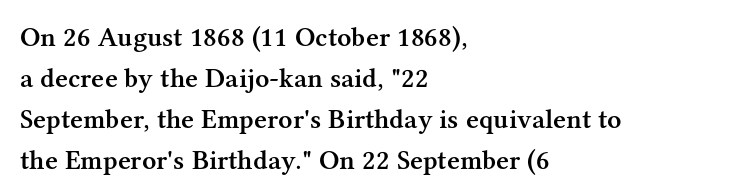
The image shows 28 px semibold serif type, upright; set left-aligned, normal line spacing (1.46x), normal letter spacing, not underlined; medium stroke contrast and a medium x-height.
